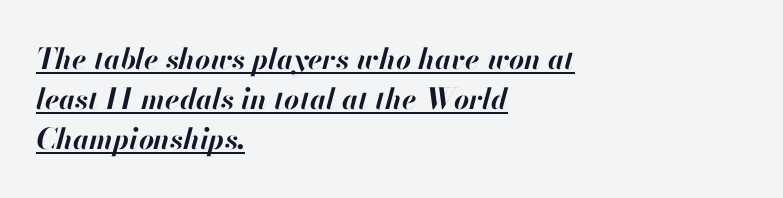
{"italic": "yes", "lean": "right", "slant_degrees": 13, "bold": "yes", "weight": "bold", "width": "normal", "stroke_contrast": "high", "x_height": "small", "monospaced": "no", "underline": "yes", "align": "left", "line_spacing": "normal", "line_spacing_ratio": 1.38, "letter_spacing": "normal", "letter_spacing_em": 0.0, "glyph_px": 29}
